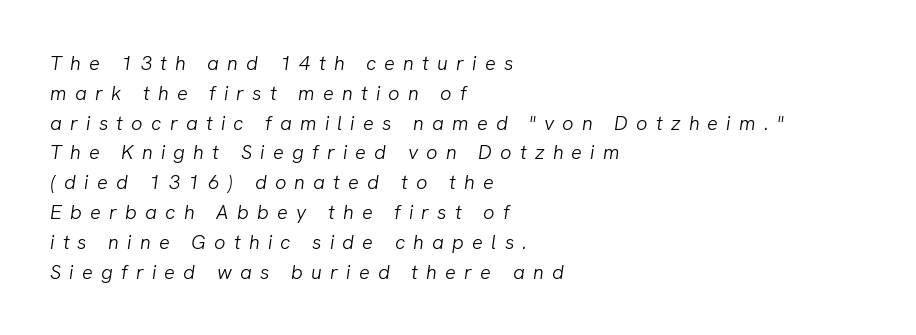
Line spacing here is normal. The typesetting does not lean heavy: it is not bold. Lines of text with bare space underneath. The rendering inserts visible extra space after every character.
